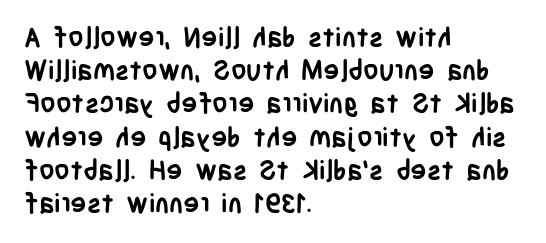
{"italic": "no", "bold": "yes", "underline": "no", "align": "left", "line_spacing_ratio": 1.23, "letter_spacing": "normal", "letter_spacing_em": 0.0, "glyph_px": 27}
